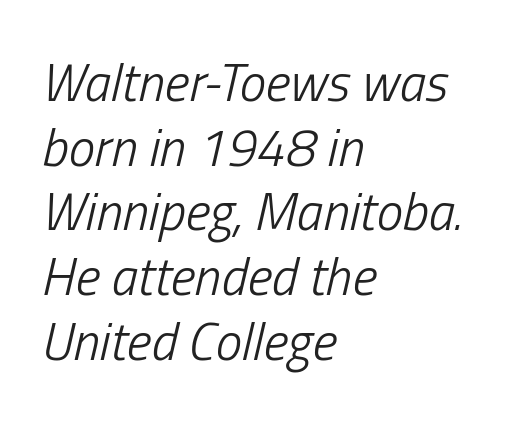
The image shows 53 px light, condensed type, italic (leaning right); set left-aligned, line spacing 1.22x, normal letter spacing, not underlined; low stroke contrast and a medium x-height.
